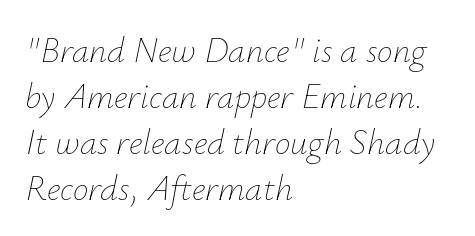
The specimen omits any rule beneath the text block's lines. Stem width sits at or under what a default text font uses. The letters are slanted; this is an italic face. If you drew a ruler down the left edge, every line would touch it. Is this a fixed-width face? No — the glyphs have proportional, varying widths. Regarding leading, the lines here are spaced in the standard way.
